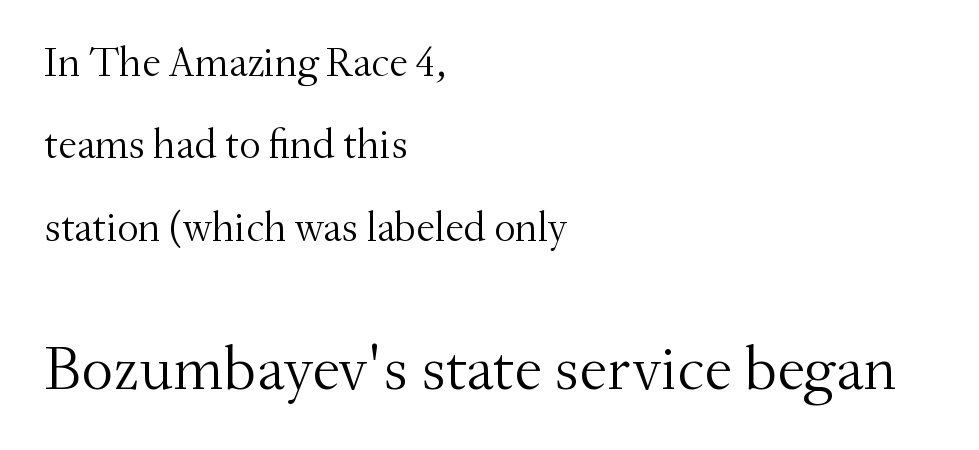
The image shows 63 px light serif type, upright; set left-aligned, loose line spacing (1.96x), normal letter spacing, not underlined; the second (bottom) block is 1.5x larger; medium stroke contrast and a small x-height.
